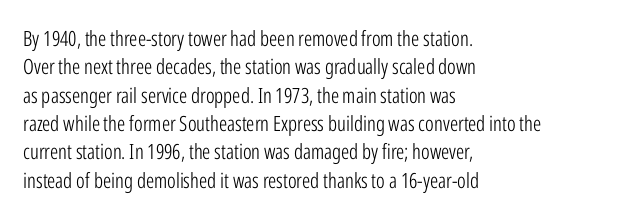
{"italic": "no", "bold": "no", "underline": "no", "align": "left", "line_spacing": "normal", "line_spacing_ratio": 1.35, "letter_spacing": "normal", "letter_spacing_em": 0.0, "glyph_px": 21}
